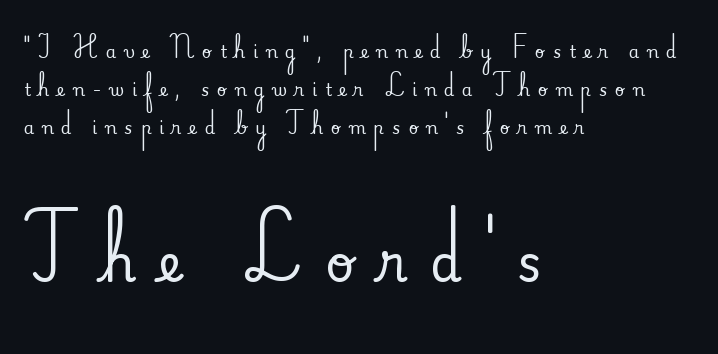
The image shows 51 px serif type, upright; set left-aligned, loose line spacing (2.25x), unusually wide letter spacing (+0.45 em), not underlined; the second (bottom) block is 3.0x larger; medium stroke contrast and a small x-height.
